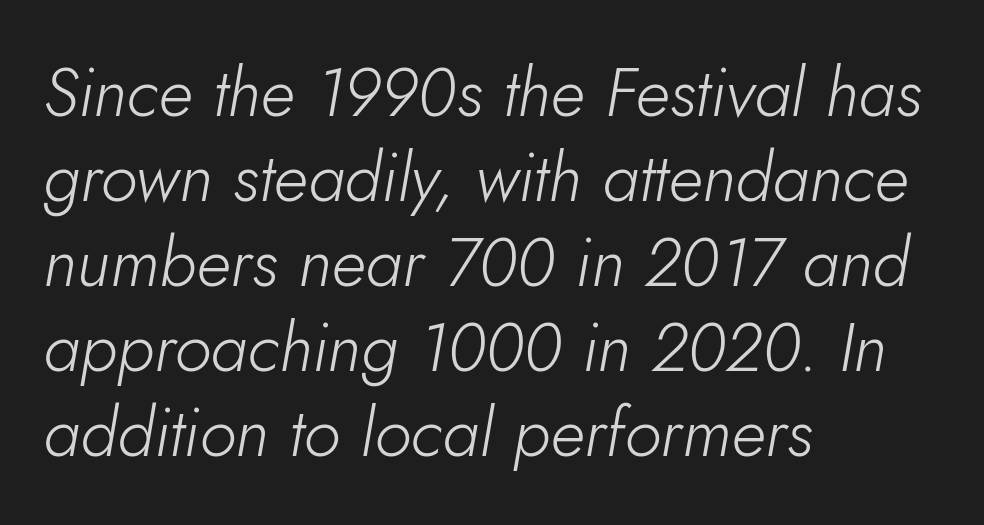
Q: Is the text bold? A: No.
Q: Is the text italic (slanted)? A: Yes, it leans right by about 10 degrees.
Q: Is the text underlined? A: No.
Q: How is the paragraph aligned? A: Left-aligned.
Q: Is the spacing between letters normal or unusually wide? A: Normal.
Q: Is the spacing between lines tight, normal or loose? A: Normal.
Q: Width (condensed, normal, or wide)? A: Normal.
Q: Stroke contrast? A: Low.
Q: x-height? A: Small.
Q: Monospaced? A: No.
